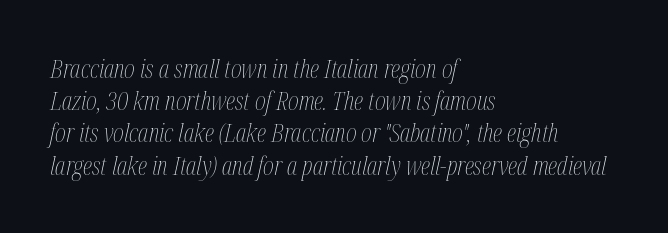
{"italic": "yes", "lean": "right", "slant_degrees": 12, "bold": "no", "underline": "no", "align": "left", "line_spacing_ratio": 1.24, "letter_spacing": "normal", "letter_spacing_em": 0.0, "glyph_px": 26}
